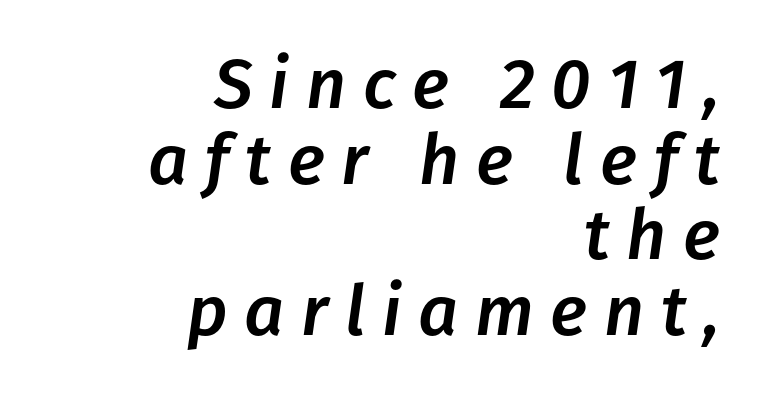
{"italic": "yes", "lean": "right", "slant_degrees": 8, "width": "normal", "stroke_contrast": "low", "x_height": "medium", "monospaced": "no", "underline": "no", "align": "right", "line_spacing": "tight", "line_spacing_ratio": 1.08, "letter_spacing": "wide", "letter_spacing_em": 0.24, "glyph_px": 70}
